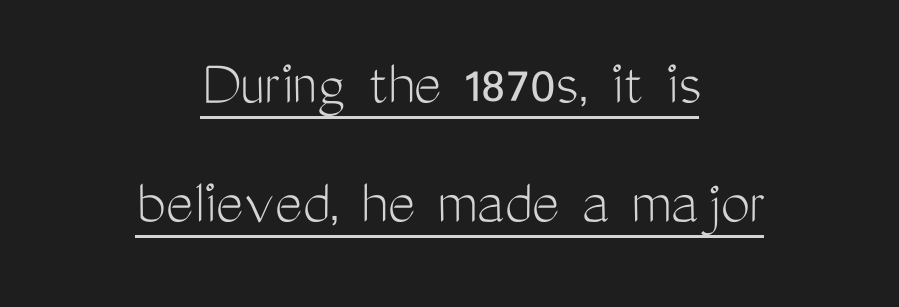
{"serif": "no", "italic": "no", "bold": "no", "weight": "light", "width": "condensed", "stroke_contrast": "medium", "x_height": "medium", "monospaced": "no", "underline": "yes", "align": "center", "line_spacing_ratio": 1.81, "letter_spacing": "normal", "letter_spacing_em": 0.0, "glyph_px": 66}
